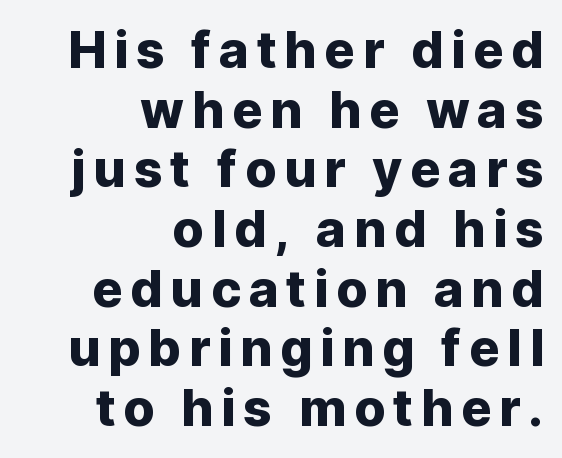
Q: Is the text italic (slanted)? A: No, it is upright.
Q: Is the typeface a serif or a sans-serif typeface? A: Sans-serif.
Q: Is the text underlined? A: No.
Q: How is the paragraph aligned? A: Right-aligned.
Q: Width (condensed, normal, or wide)? A: Normal.
Q: Stroke contrast? A: Low.
Q: x-height? A: Medium.
Q: Monospaced? A: No.
